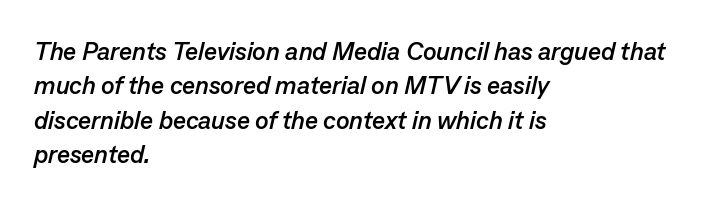
The rendering uses a moderate line-height, typical for paragraphs. In terms of posture, this sample is oblique. The zone under the glyphs is completely vacant. The passage is arranged the way most books set body copy — flush left. Heavy, bold letterforms.
